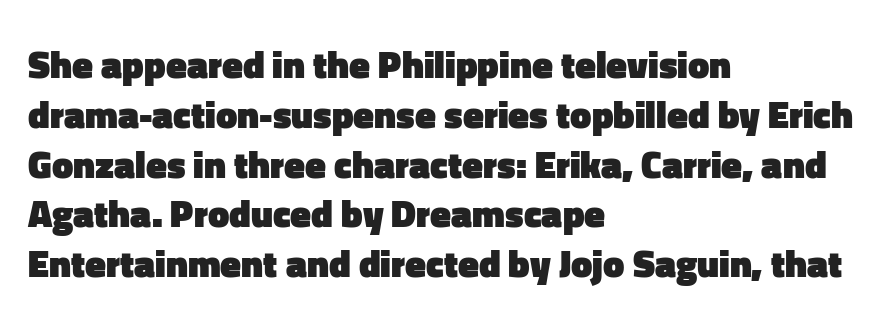
Q: Is the text bold? A: Yes.
Q: Is the text italic (slanted)? A: No, it is upright.
Q: Is the typeface a serif or a sans-serif typeface? A: Sans-serif.
Q: Is the text underlined? A: No.
Q: How is the paragraph aligned? A: Left-aligned.
Q: Is the spacing between letters normal or unusually wide? A: Normal.
Q: Is the spacing between lines tight, normal or loose? A: Normal.
Q: Width (condensed, normal, or wide)? A: Normal.
Q: Stroke contrast? A: Low.
Q: x-height? A: Medium.
Q: Monospaced? A: No.
